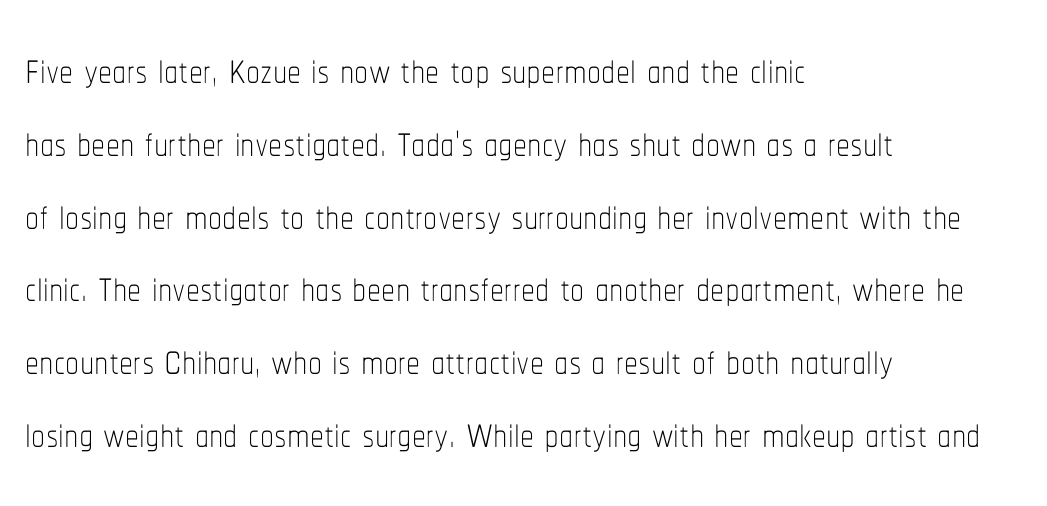
Q: Is the text bold? A: No.
Q: Is the text italic (slanted)? A: No, it is upright.
Q: Is the text underlined? A: No.
Q: How is the paragraph aligned? A: Left-aligned.
Q: Is the spacing between letters normal or unusually wide? A: Normal.
Q: Is the spacing between lines tight, normal or loose? A: Normal.
Q: Width (condensed, normal, or wide)? A: Condensed.
Q: Stroke contrast? A: Low.
Q: x-height? A: Medium.
Q: Monospaced? A: No.
